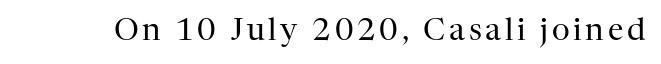
The image shows 31 px regular-weight serif type, upright; set not underlined; high stroke contrast and a medium x-height.
